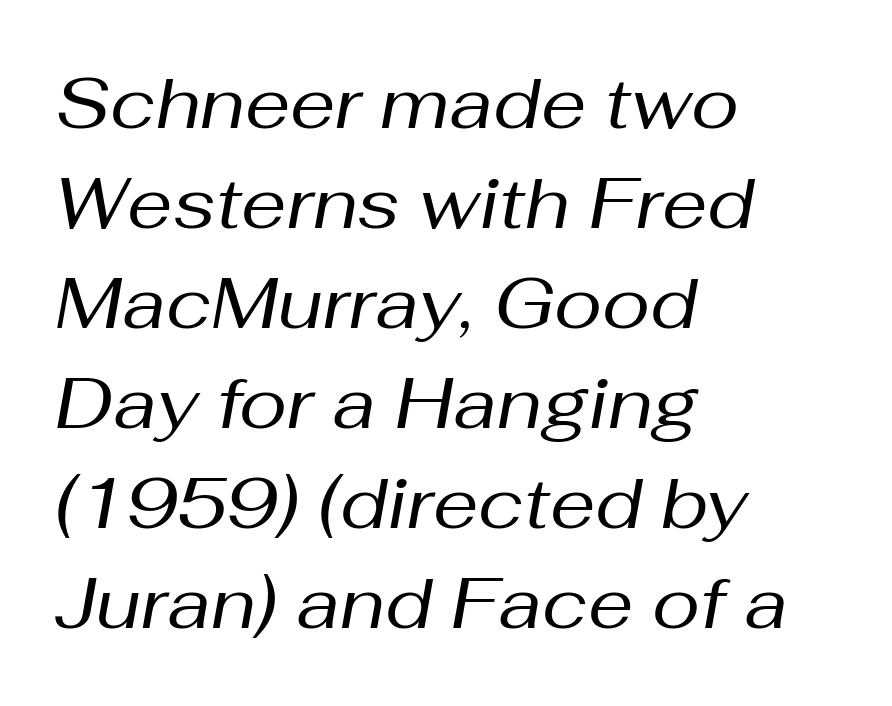
{"italic": "yes", "lean": "right", "slant_degrees": 10, "bold": "no", "weight": "regular", "width": "normal", "stroke_contrast": "medium", "x_height": "medium", "monospaced": "no", "underline": "no", "align": "left", "line_spacing": "normal", "line_spacing_ratio": 1.39, "letter_spacing": "normal", "letter_spacing_em": 0.0, "glyph_px": 72}
